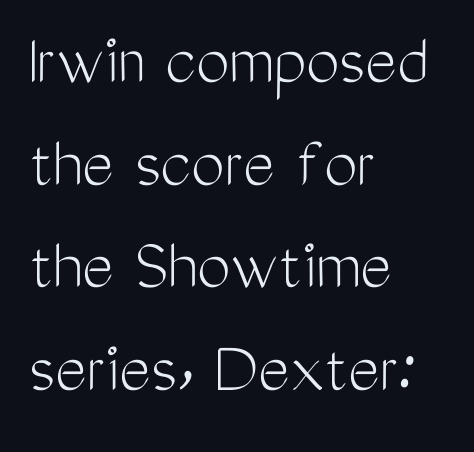
{"serif": "no", "italic": "no", "bold": "no", "weight": "light", "width": "condensed", "stroke_contrast": "medium", "x_height": "medium", "monospaced": "no", "underline": "no", "align": "left", "line_spacing": "normal", "line_spacing_ratio": 1.37, "letter_spacing": "normal", "letter_spacing_em": 0.0, "glyph_px": 75}
